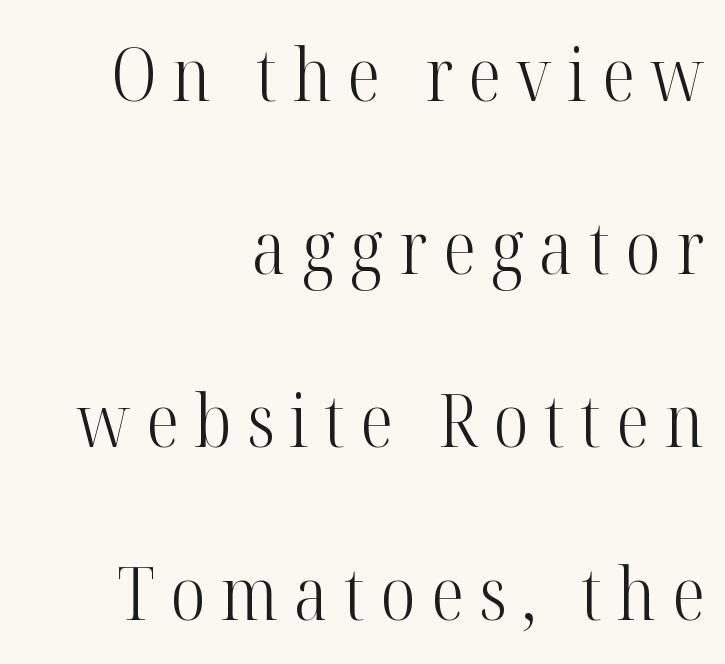
No letter is thick-stroked: the sample isn't bold. Check the space under the baseline: it is left empty. In terms of posture, this sample is upright. Layout note: lines flush right. The designer dialed line spacing up above the default. The passage shown is typeset with a serif family.
